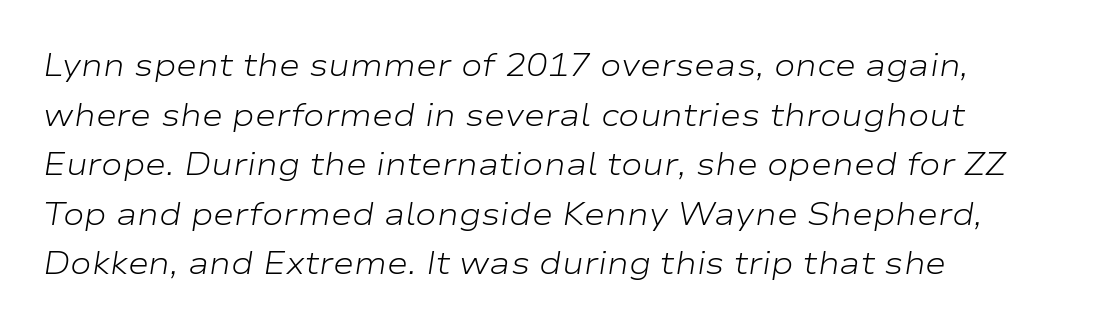
Vertical spacing — default. This sample has the flowing, uneven cadence of proportional lettering. Horizontal alignment here is leftward, the default for most running prose. The space beneath each line is pristine and unruled. It's the slanting kind of type. The letters sit at their default tracking, neither squeezed nor spread.
